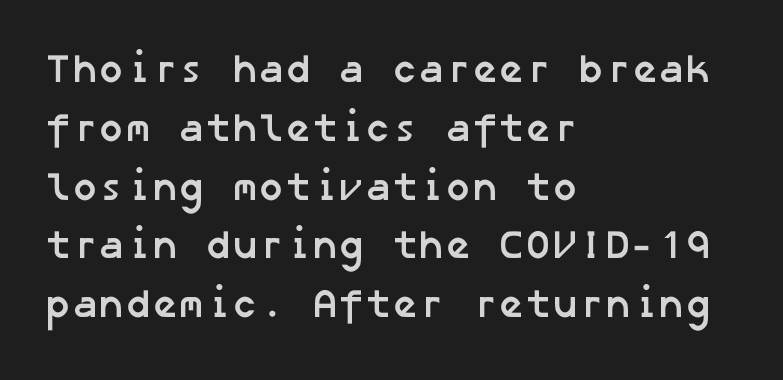
Q: Is the text bold? A: Yes.
Q: Is the typeface a serif or a sans-serif typeface? A: Sans-serif.
Q: Is the text underlined? A: No.
Q: How is the paragraph aligned? A: Left-aligned.
Q: Is the spacing between letters normal or unusually wide? A: Normal.
Q: Is the spacing between lines tight, normal or loose? A: Normal.
Q: Width (condensed, normal, or wide)? A: Normal.
Q: Stroke contrast? A: Low.
Q: x-height? A: Medium.
